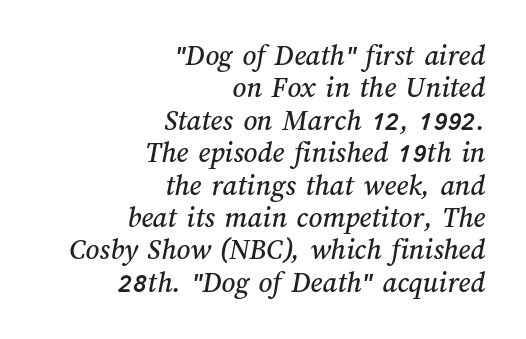
Typeset ragged left — the right edge is the straight one. Is this a fixed-width face? No — the glyphs have proportional, varying widths. Nobody drew a line under any word here. The passage shown stacks its lines with hardly any gap.
